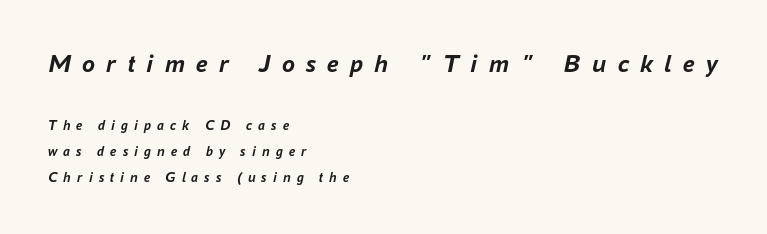
The image shows 26 px bold type, italic (leaning right); set left-aligned, line spacing 1.85x, unusually wide letter spacing (+0.43 em), not underlined; the first (top) block is 1.86x larger.
